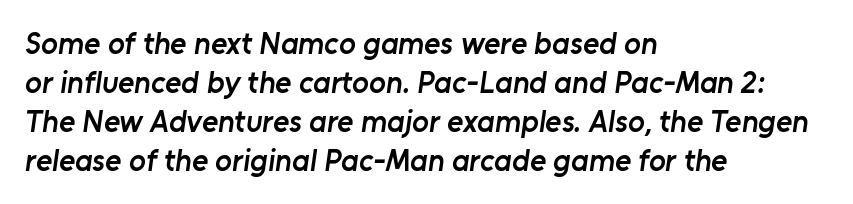
The compositor pushed each line to the left boundary. A sans-serif font was chosen for this passage. Honestly, the row spacing looks completely unremarkable. Here the designer chose a conventional face with non-uniform glyph widths.
